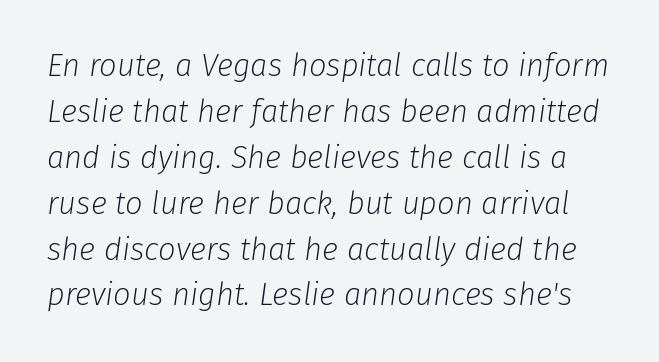
Letters have the restrained weight of plain body copy at most. You could not count columns in this text — the font is proportionally spaced. Summary of vertical rhythm: regular, with standard interline spacing. Honestly, the letter spacing is just normal — you wouldn't notice it.
